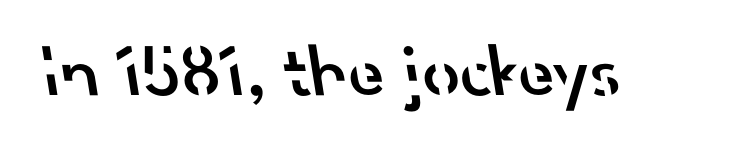
The image shows 74 px semibold sans-serif type; set normal letter spacing, not underlined; low stroke contrast and a small x-height.
